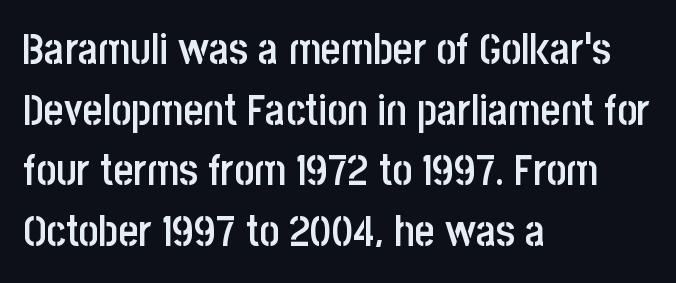
{"serif": "no", "italic": "no", "bold": "semi", "weight": "semibold", "width": "condensed", "stroke_contrast": "low", "x_height": "large", "monospaced": "no", "underline": "no", "align": "left", "line_spacing": "normal", "line_spacing_ratio": 1.41, "letter_spacing": "normal", "letter_spacing_em": 0.0, "glyph_px": 43}
